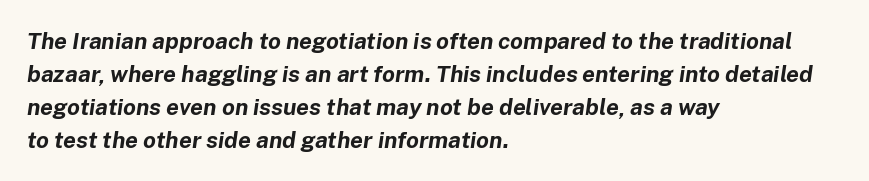
The image shows 23 px bold type, italic (leaning right); set left-aligned, normal line spacing (1.43x), normal letter spacing, not underlined.
